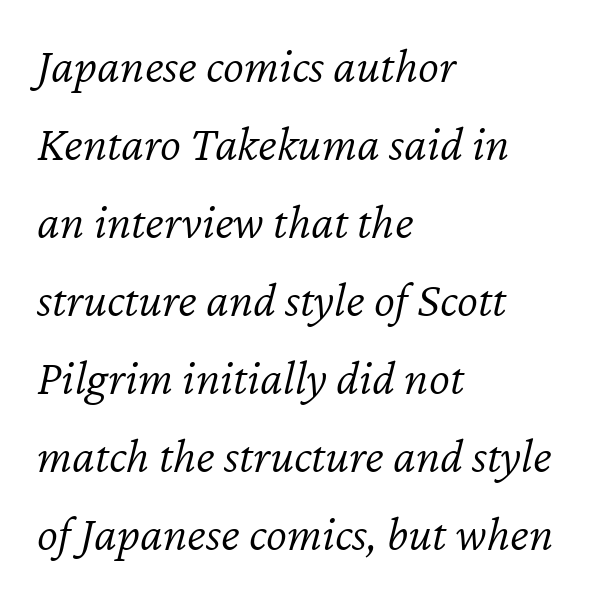
{"italic": "yes", "lean": "right", "slant_degrees": 12, "bold": "no", "weight": "light", "width": "normal", "stroke_contrast": "low", "x_height": "medium", "monospaced": "no", "underline": "no", "align": "left", "line_spacing": "normal", "line_spacing_ratio": 1.56, "letter_spacing": "normal", "letter_spacing_em": 0.0, "glyph_px": 50}
